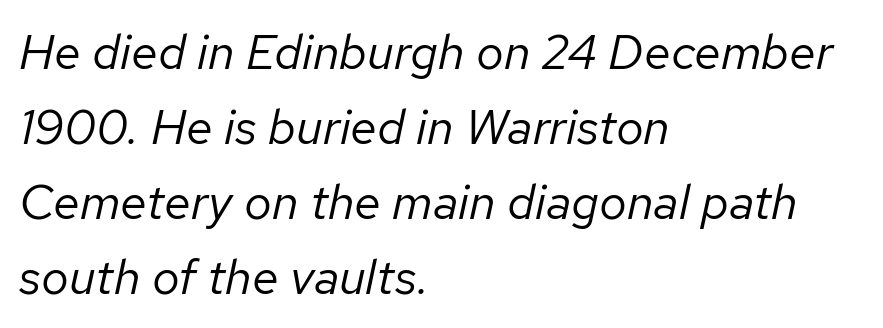
The image shows 49 px regular-weight type, italic (leaning right); set left-aligned, normal line spacing (1.53x), normal letter spacing, not underlined; low stroke contrast and a medium x-height.
